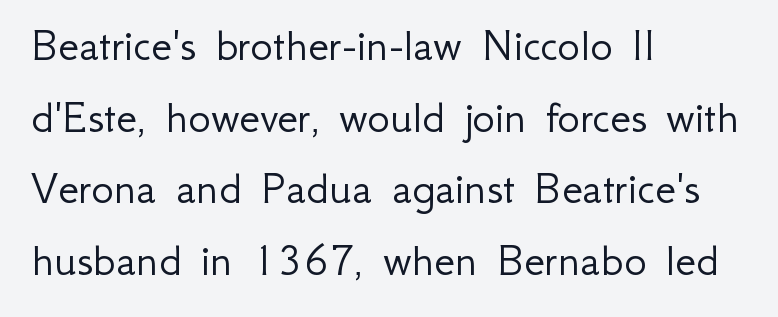
The image shows 48 px light sans-serif type, upright; set left-aligned, normal line spacing (1.49x), normal letter spacing, not underlined; low stroke contrast and a small x-height.
